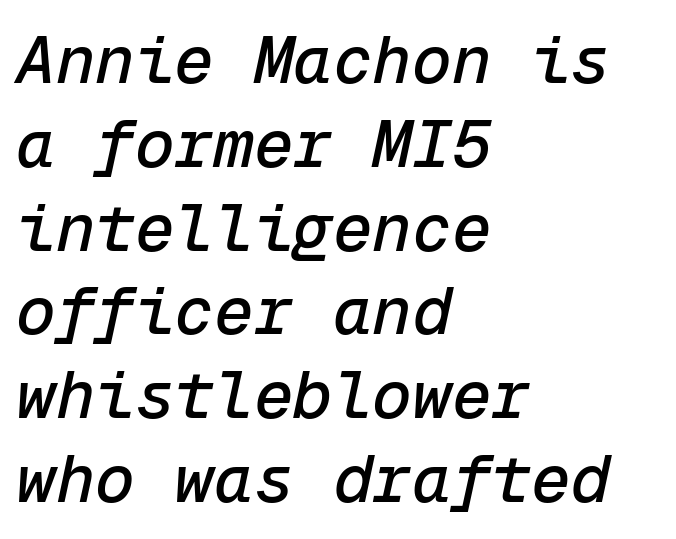
{"italic": "yes", "lean": "right", "slant_degrees": 12, "width": "normal", "stroke_contrast": "low", "x_height": "medium", "monospaced": "yes", "underline": "no", "align": "left", "line_spacing": "normal", "line_spacing_ratio": 1.27, "letter_spacing": "normal", "letter_spacing_em": 0.0, "glyph_px": 66}
